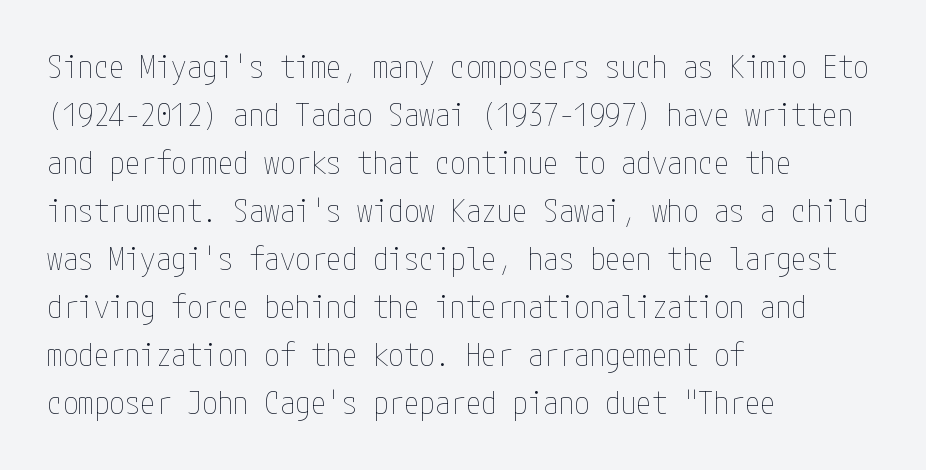
The image shows 31 px thin, condensed type, upright; set left-aligned, normal line spacing (1.55x), normal letter spacing, not underlined; low stroke contrast and a medium x-height.
